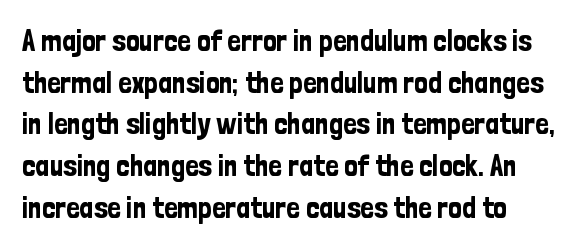
Q: Is the text italic (slanted)? A: No, it is upright.
Q: Is the typeface a serif or a sans-serif typeface? A: Sans-serif.
Q: Is the text underlined? A: No.
Q: Is the spacing between letters normal or unusually wide? A: Normal.
Q: Is the spacing between lines tight, normal or loose? A: Normal.
Q: Width (condensed, normal, or wide)? A: Condensed.
Q: Stroke contrast? A: Low.
Q: x-height? A: Medium.
Q: Monospaced? A: No.
